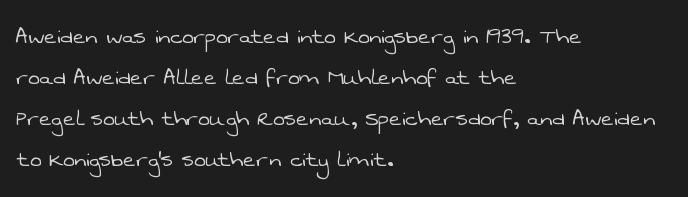
Q: Is the text bold? A: No.
Q: Is the text underlined? A: No.
Q: How is the paragraph aligned? A: Left-aligned.
Q: Is the spacing between letters normal or unusually wide? A: Normal.
Q: Is the spacing between lines tight, normal or loose? A: Normal.
